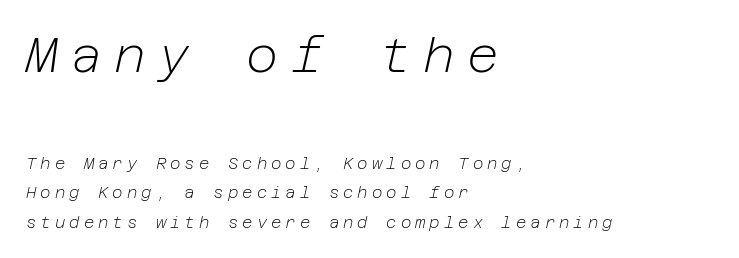
The image shows 49 px light type, italic (leaning right); set left-aligned, line spacing 1.82x, unusually wide letter spacing (+0.25 em), not underlined; the first (top) block is 3.06x larger; low stroke contrast and a medium x-height.
